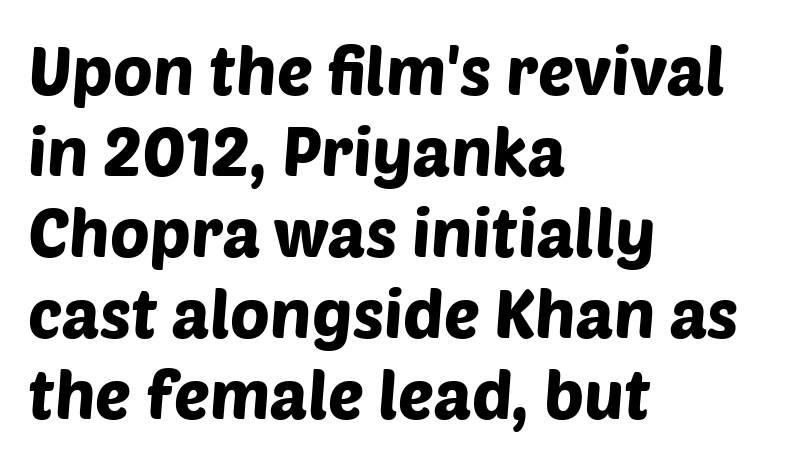
Is this a fixed-width face? No — the glyphs have proportional, varying widths. The string is rendered with underlining switched off. Visually the block forms a straight wall on the left and a jagged coastline on the right. Unlike a traditional serif, this face leaves its strokes unadorned. The line texture is even and compact thanks to regular tracking.
